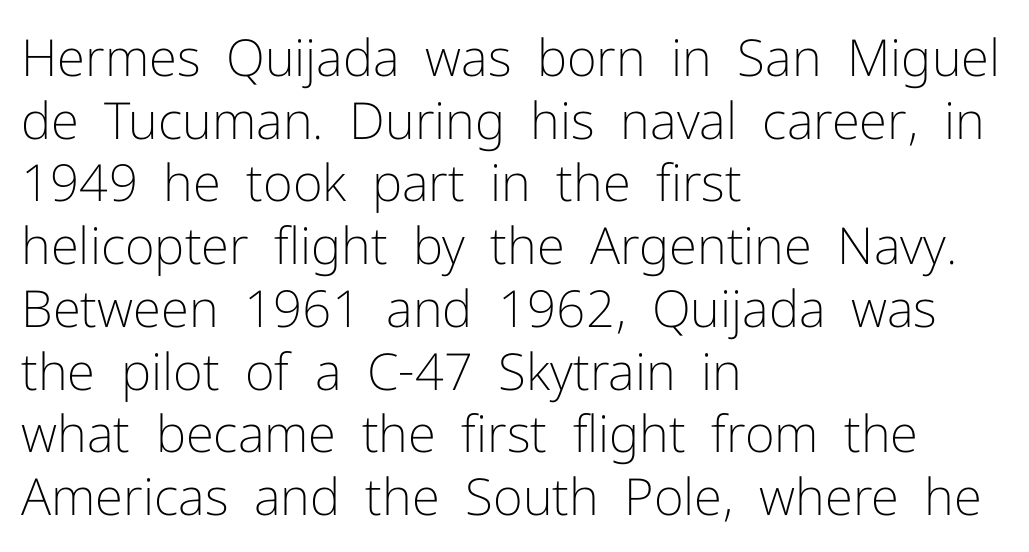
{"serif": "no", "italic": "no", "bold": "no", "weight": "light", "width": "normal", "stroke_contrast": "low", "x_height": "medium", "monospaced": "no", "underline": "no", "align": "left", "line_spacing_ratio": 1.23, "letter_spacing": "normal", "letter_spacing_em": 0.0, "glyph_px": 51}
